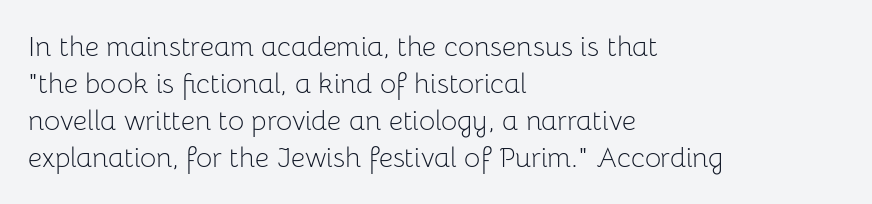
The image shows 28 px light sans-serif type, upright; set left-aligned, normal line spacing (1.32x), normal letter spacing, not underlined; low stroke contrast and a medium x-height.
